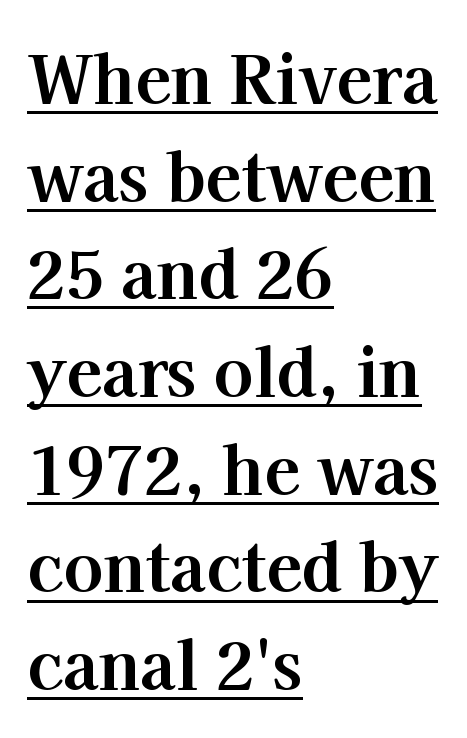
Compared with a centered layout, this one pins lines to the left instead. Bold? Absolutely — the strokes are thick and heavy. A typesetter would call this zero additional tracking. Little horizontal feet cap the strokes, marking this as serif type. This sample has the flowing, uneven cadence of proportional lettering. Leading matches the norm, producing a regular column.
